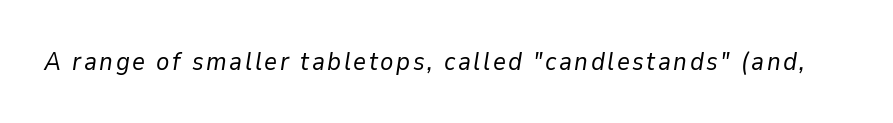
{"italic": "yes", "lean": "right", "slant_degrees": 9, "bold": "no", "underline": "no", "glyph_px": 25}
